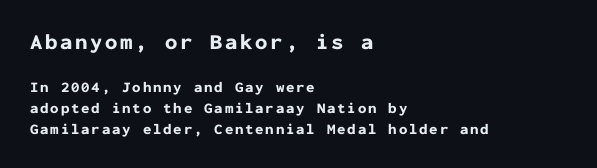
{"italic": "no", "bold": "yes", "underline": "no", "align": "left", "line_spacing": "normal", "line_spacing_ratio": 1.42, "larger_block": "first", "size_ratio": 1.47, "glyph_px": 22}
